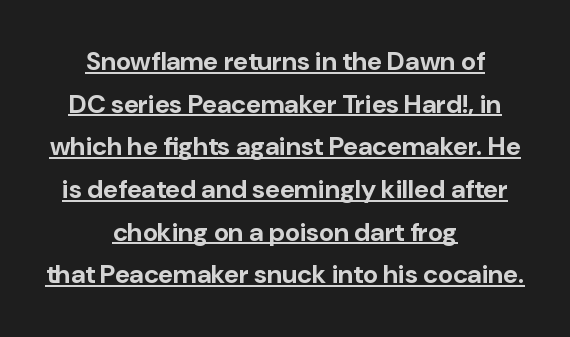
Each new line begins a customary step beneath the previous one. Each line is balanced around a shared central axis. Look at the stroke-to-counter ratio: heavy, a bold. The typesetter has applied underlining to the passage shown. This rendering leaves character spacing at its baseline value. Characters remain perfectly vertical along every line.
